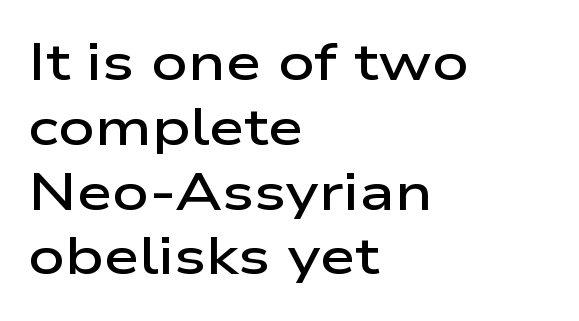
Interline gaps are of average width in this sample. The typeface chosen for these lines omits serifs. In terms of letterspacing, this is plain default setting. This sample is left-justified, so line endings fall wherever the words run out. Underline: absent.
